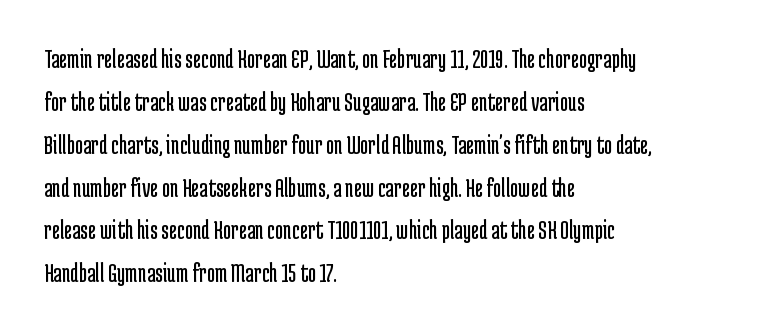
{"serif": "no", "italic": "no", "bold": "no", "weight": "regular", "width": "condensed", "stroke_contrast": "low", "x_height": "medium", "monospaced": "no", "underline": "no", "align": "left", "line_spacing": "normal", "line_spacing_ratio": 1.53, "letter_spacing": "normal", "letter_spacing_em": 0.0, "glyph_px": 28}
